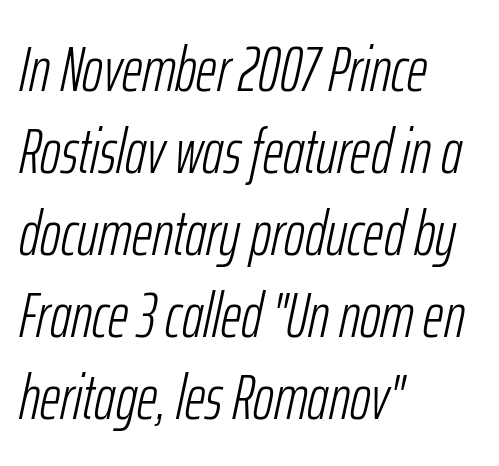
{"italic": "yes", "lean": "right", "slant_degrees": 12, "bold": "no", "weight": "light", "width": "condensed", "stroke_contrast": "low", "x_height": "medium", "monospaced": "no", "underline": "no", "align": "left", "line_spacing": "normal", "line_spacing_ratio": 1.3, "letter_spacing": "normal", "letter_spacing_em": 0.0, "glyph_px": 63}
